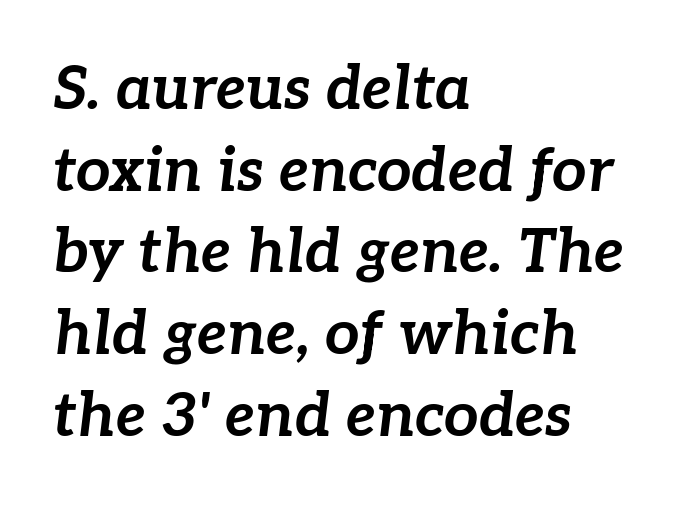
Q: Is the text bold? A: Yes.
Q: Is the text italic (slanted)? A: Yes, it leans right by about 7 degrees.
Q: Is the text underlined? A: No.
Q: How is the paragraph aligned? A: Left-aligned.
Q: Is the spacing between letters normal or unusually wide? A: Normal.
Q: Is the spacing between lines tight, normal or loose? A: Normal.
Q: Width (condensed, normal, or wide)? A: Normal.
Q: Stroke contrast? A: Low.
Q: x-height? A: Medium.
Q: Monospaced? A: No.
